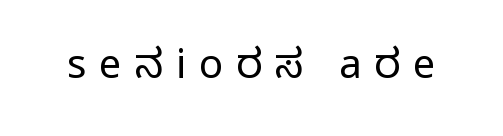
The image shows 40 px regular-weight sans-serif type, upright; set unusually wide letter spacing (+0.32 em), not underlined; low stroke contrast and a medium x-height.
